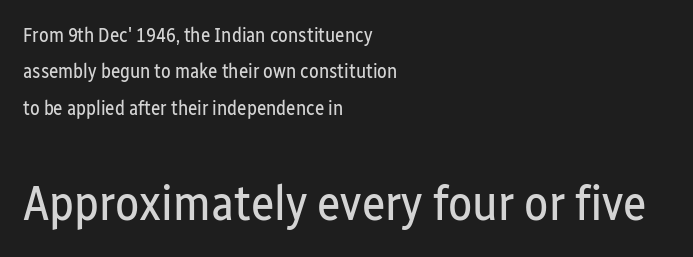
Q: Is the text bold? A: No.
Q: Is the text italic (slanted)? A: No, it is upright.
Q: Is the typeface a serif or a sans-serif typeface? A: Sans-serif.
Q: Is the text underlined? A: No.
Q: How is the paragraph aligned? A: Left-aligned.
Q: Is the spacing between letters normal or unusually wide? A: Normal.
Q: Which block of text is set in a larger size, the first (top) or the second (bottom)? A: The second (bottom) one.
Q: Width (condensed, normal, or wide)? A: Condensed.
Q: Stroke contrast? A: Low.
Q: x-height? A: Medium.
Q: Monospaced? A: No.
